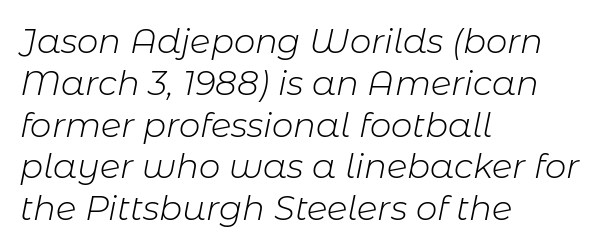
Casual observation: everything's shoved over to the left. The weight would be labelled regular, book, light, or lighter still. The axis of the letterforms is tilted away from vertical. Honestly, the letter spacing is just normal — you wouldn't notice it. The rendering uses natural spacing where letterforms have individual widths.
